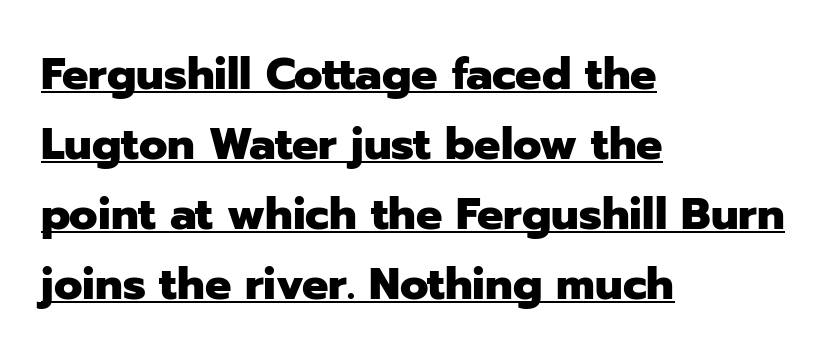
{"serif": "no", "italic": "no", "bold": "yes", "weight": "heavy", "width": "normal", "stroke_contrast": "low", "x_height": "medium", "monospaced": "no", "underline": "yes", "align": "left", "line_spacing": "normal", "line_spacing_ratio": 1.59, "letter_spacing": "normal", "letter_spacing_em": 0.0, "glyph_px": 44}
